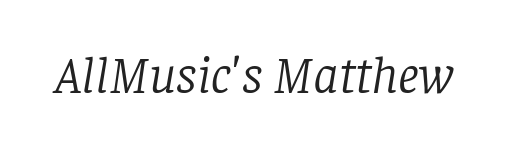
{"serif": "yes", "italic": "yes", "lean": "right", "slant_degrees": 8, "bold": "no", "weight": "light", "width": "normal", "stroke_contrast": "low", "x_height": "large", "monospaced": "no", "underline": "no", "letter_spacing": "normal", "letter_spacing_em": 0.0, "glyph_px": 53}
